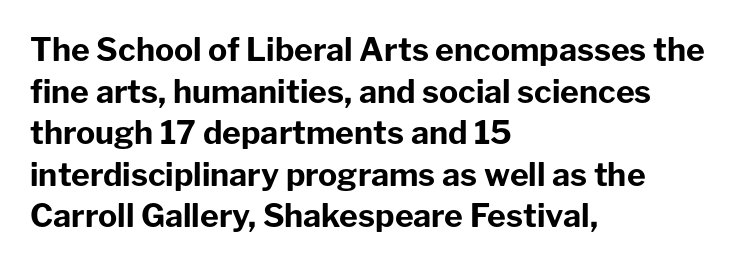
Vertically, the passage feels balanced, rows spaced as you'd expect. Layout note: lines flush left. The face used here is a sans, in the tradition of grotesques and geometrics. What stands out about the letter spacing? Nothing — it is the standard amount.
